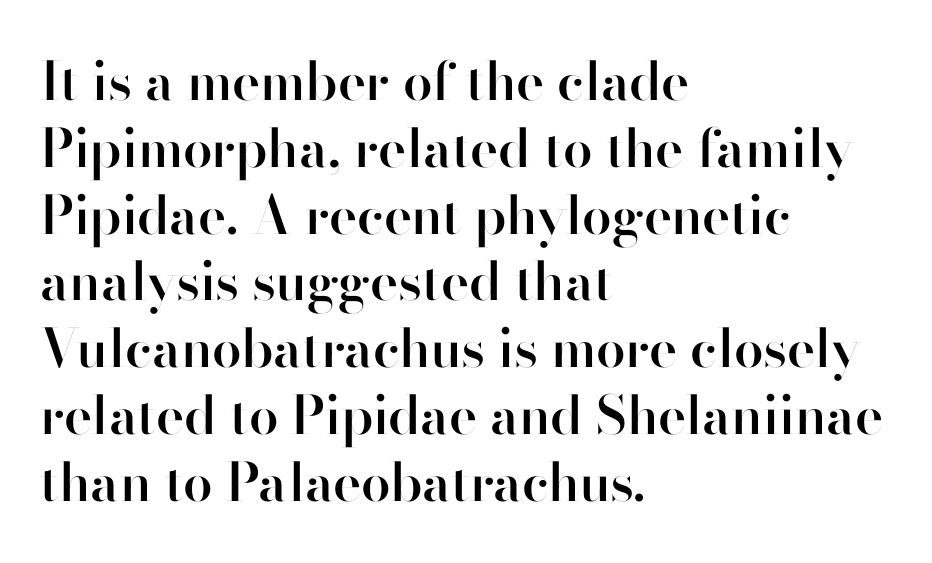
The image shows 53 px semibold sans-serif type, upright; set left-aligned, normal line spacing (1.26x), normal letter spacing, not underlined; high stroke contrast and a small x-height.
